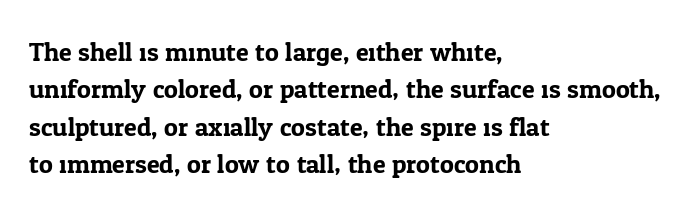
A typesetter would call this zero additional tracking. The string is rendered with underlining switched off. Reading down the block, your eye returns to a fixed left position each line. The lines sit at an ordinary, default distance from one another.
